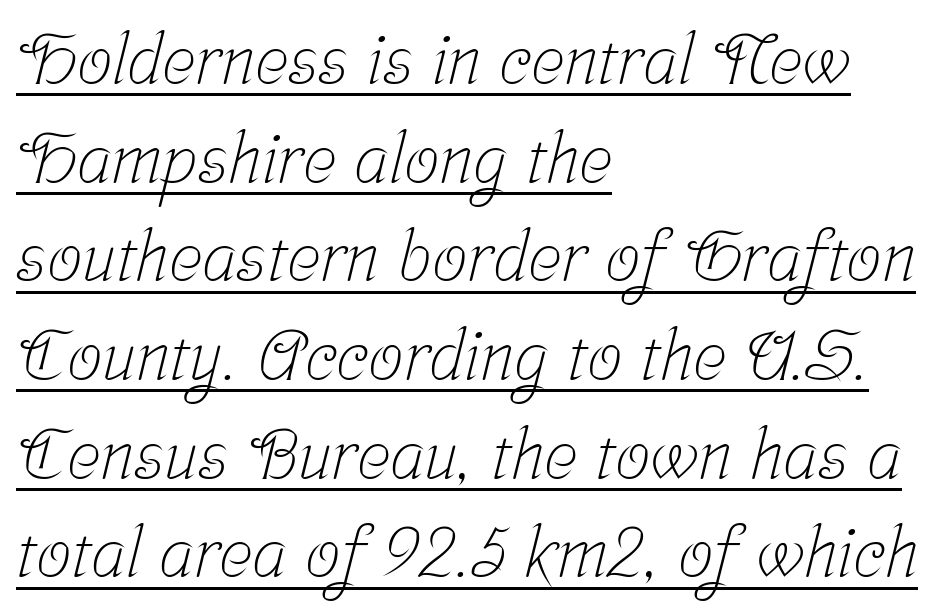
A typographer would call this underscored text. Stroke mass is kept to a normal reading level or below. I'd call this a serif setting — the letters wear small feet. This sample uses plain, unmodified letter spacing. Baseline-to-baseline distance is the conventional proportion of letter height.
